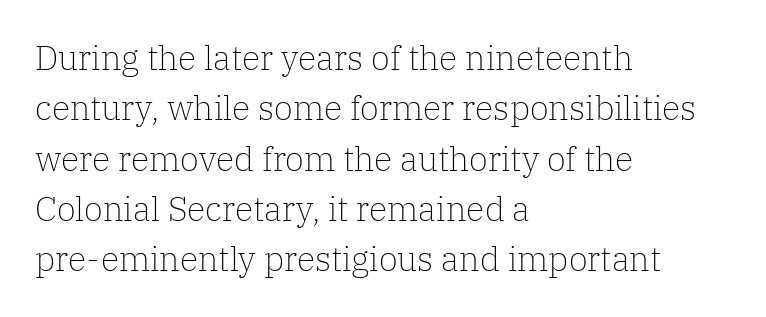
These lines keep a tight, regular rhythm from letter to letter. The passage shown is typed in a proportional face where columns would drift. Does the copy run flush right? No — it runs flush left. This sample keeps an unexceptional amount of space between lines. The letters stand upright; this is a roman face.
